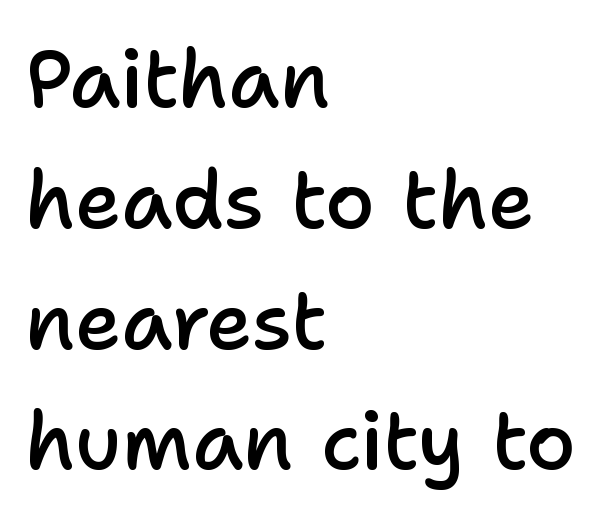
This sample uses an upright cut, with every glyph sitting square on the baseline. Interline gaps are of average width in this sample. The specimen omits any rule beneath the text block's lines. Each letter keeps its own natural width here, so spacing adapts to shape. Compared with a centered layout, this one pins lines to the left instead. Observe the absence of serifs on each vertical stroke in this sample.
